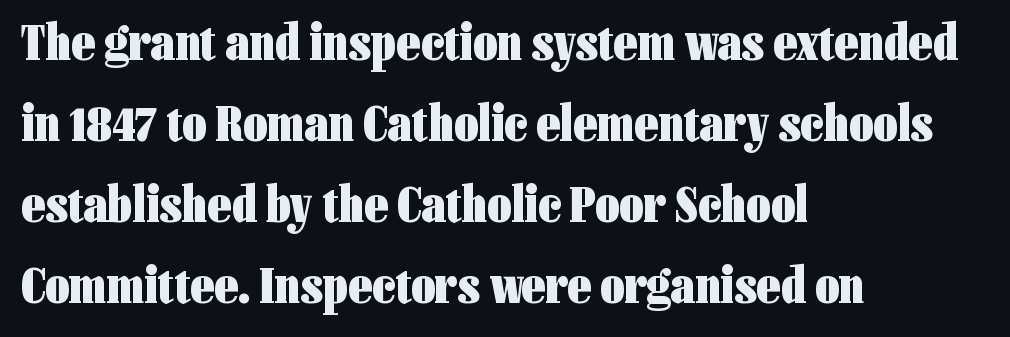
The image shows 52 px heavy, condensed sans-serif type, upright; set left-aligned, normal line spacing (1.56x), normal letter spacing, not underlined; low stroke contrast and a medium x-height.
